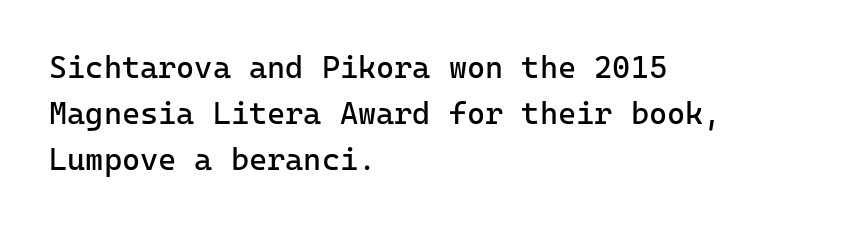
{"serif": "no", "italic": "no", "bold": "no", "weight": "regular", "width": "normal", "stroke_contrast": "low", "x_height": "medium", "monospaced": "yes", "underline": "no", "align": "left", "line_spacing": "normal", "line_spacing_ratio": 1.48, "letter_spacing": "normal", "letter_spacing_em": 0.0, "glyph_px": 31}
